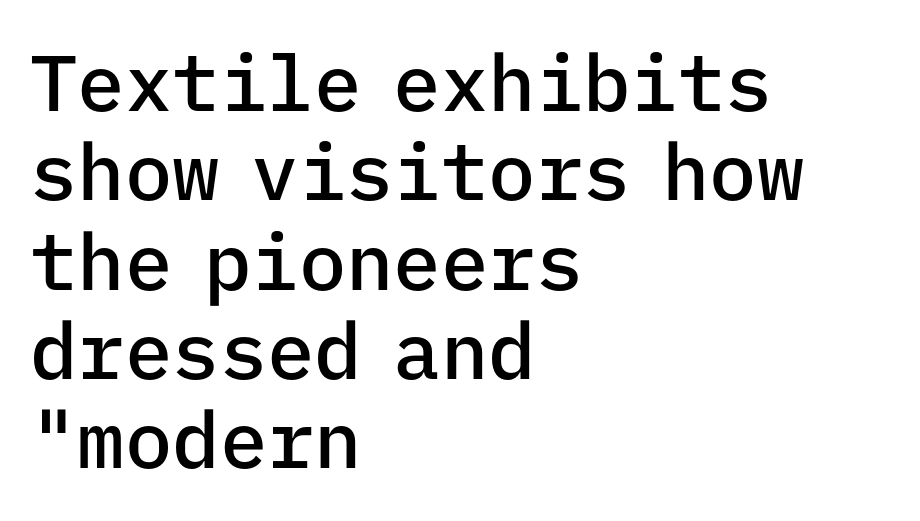
Q: Is the text bold? A: Semi-bold.
Q: Is the text italic (slanted)? A: No, it is upright.
Q: Is the typeface a serif or a sans-serif typeface? A: Sans-serif.
Q: Is the text underlined? A: No.
Q: How is the paragraph aligned? A: Left-aligned.
Q: Is the spacing between letters normal or unusually wide? A: Normal.
Q: Is the spacing between lines tight, normal or loose? A: Tight.
Q: Width (condensed, normal, or wide)? A: Normal.
Q: Stroke contrast? A: Low.
Q: x-height? A: Medium.
Q: Monospaced? A: Yes.
